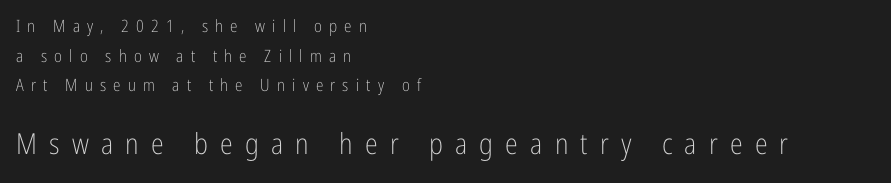
The image shows 29 px light, condensed sans-serif type, upright; set left-aligned, line spacing 1.75x, unusually wide letter spacing (+0.42 em), not underlined; the second (bottom) block is 1.71x larger; low stroke contrast and a medium x-height.
